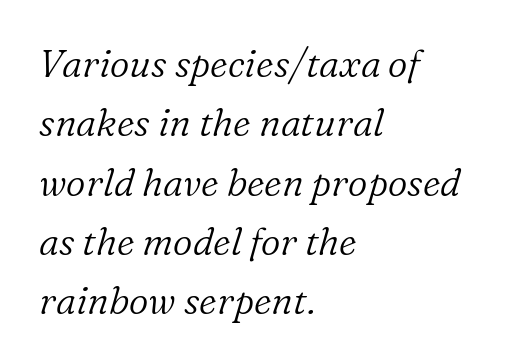
Q: Is the text bold? A: No.
Q: Is the text italic (slanted)? A: Yes, it leans right by about 16 degrees.
Q: Is the typeface a serif or a sans-serif typeface? A: Serif.
Q: Is the text underlined? A: No.
Q: How is the paragraph aligned? A: Left-aligned.
Q: Is the spacing between letters normal or unusually wide? A: Normal.
Q: Is the spacing between lines tight, normal or loose? A: Normal.
Q: Width (condensed, normal, or wide)? A: Normal.
Q: Stroke contrast? A: Low.
Q: x-height? A: Medium.
Q: Monospaced? A: No.
